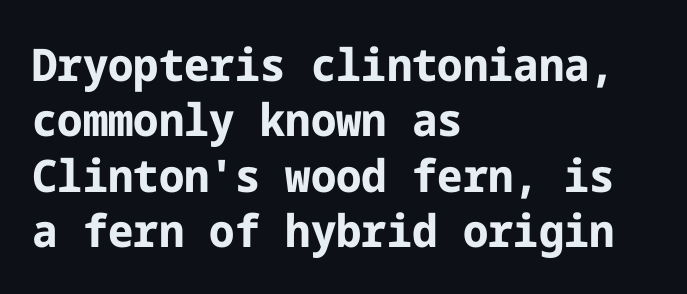
Q: Is the text bold? A: Yes.
Q: Is the text italic (slanted)? A: No, it is upright.
Q: Is the typeface a serif or a sans-serif typeface? A: Sans-serif.
Q: Is the text underlined? A: No.
Q: How is the paragraph aligned? A: Left-aligned.
Q: Is the spacing between letters normal or unusually wide? A: Normal.
Q: Width (condensed, normal, or wide)? A: Normal.
Q: Stroke contrast? A: Low.
Q: x-height? A: Medium.
